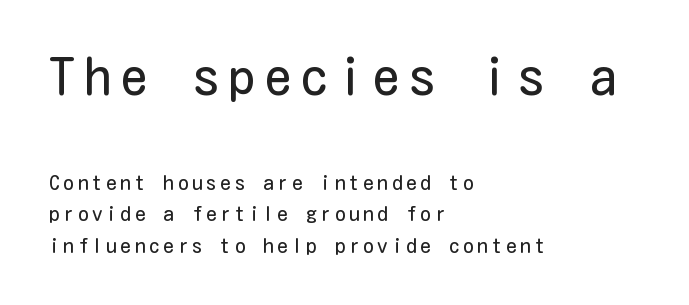
Q: Is the text bold? A: No.
Q: Is the text italic (slanted)? A: No, it is upright.
Q: Is the typeface a serif or a sans-serif typeface? A: Sans-serif.
Q: Is the text underlined? A: No.
Q: How is the paragraph aligned? A: Left-aligned.
Q: Is the spacing between lines tight, normal or loose? A: Normal.
Q: Which block of text is set in a larger size, the first (top) or the second (bottom)? A: The first (top) one.
Q: Width (condensed, normal, or wide)? A: Condensed.
Q: Stroke contrast? A: Low.
Q: x-height? A: Medium.
